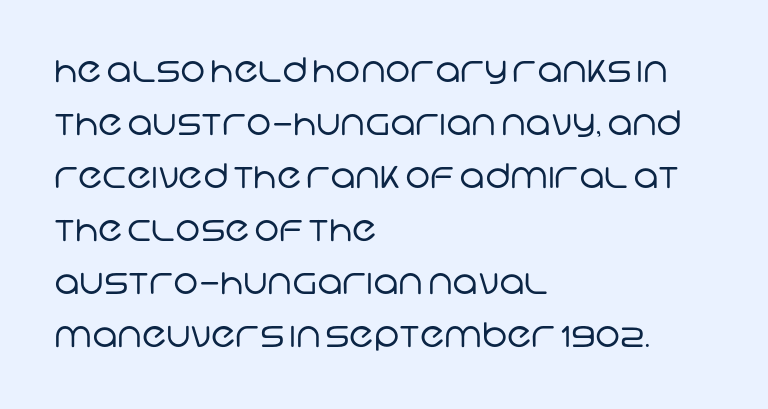
The image shows 34 px regular-weight sans-serif type; set left-aligned, normal line spacing (1.56x), normal letter spacing, not underlined; low stroke contrast and a large x-height.
